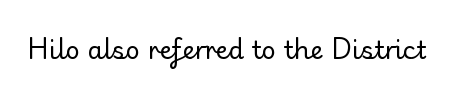
Q: Is the text bold? A: No.
Q: Is the text italic (slanted)? A: No, it is upright.
Q: Is the text underlined? A: No.
Q: Is the spacing between letters normal or unusually wide? A: Normal.
